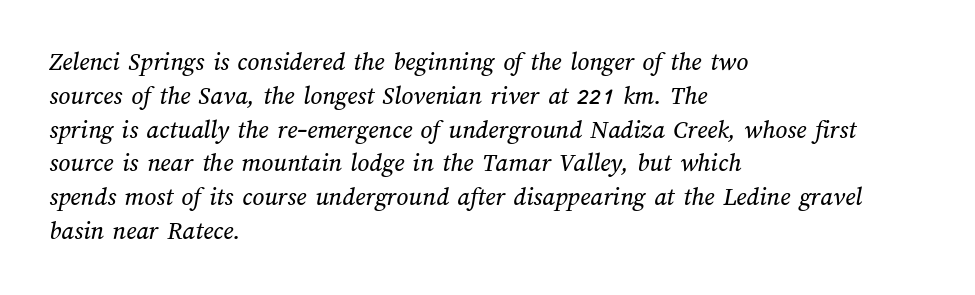
Q: Is the text underlined? A: No.
Q: How is the paragraph aligned? A: Left-aligned.
Q: Is the spacing between letters normal or unusually wide? A: Normal.
Q: Is the spacing between lines tight, normal or loose? A: Normal.
